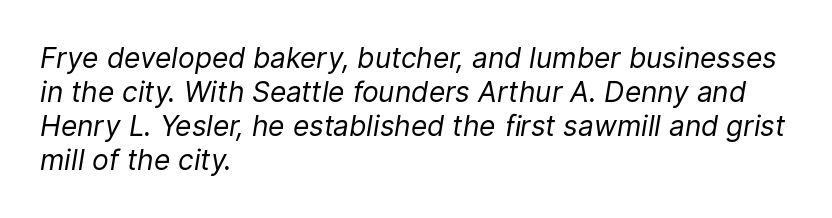
{"italic": "yes", "lean": "right", "slant_degrees": 9, "bold": "no", "weight": "regular", "width": "normal", "stroke_contrast": "low", "x_height": "medium", "monospaced": "no", "underline": "no", "align": "left", "line_spacing_ratio": 1.22, "letter_spacing": "normal", "letter_spacing_em": 0.0, "glyph_px": 28}
